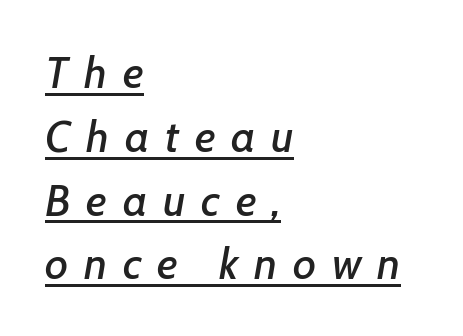
{"italic": "yes", "lean": "right", "slant_degrees": 7, "width": "normal", "stroke_contrast": "low", "x_height": "medium", "monospaced": "no", "underline": "yes", "align": "left", "line_spacing": "normal", "line_spacing_ratio": 1.45, "letter_spacing": "wide", "letter_spacing_em": 0.36, "glyph_px": 44}
